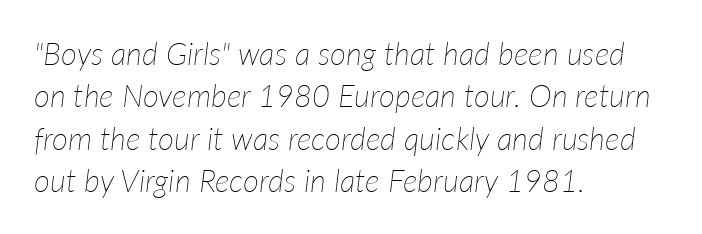
What stands out about the letter spacing? Nothing — it is the standard amount. Is the stroke heavy? The answer is a plain regular-or-lighter. This block has exactly the height ordinary leading produces. The gap between lines stays unmarked. Every character sits at an angle, as italics do.
